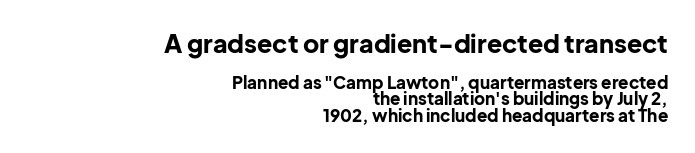
The paragraph has a hard right edge and a soft left edge. These lines huddle together more closely than default settings would place them. The letters sit at their default tracking, neither squeezed nor spread. Two sizes are in play, and the larger belongs to the first block.
